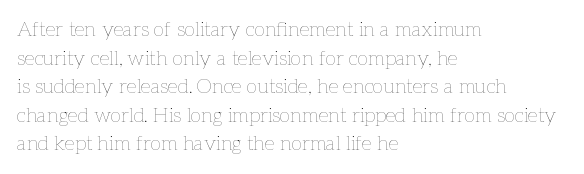
The image shows 20 px text type, upright; set left-aligned, normal line spacing (1.43x), normal letter spacing, not underlined.
